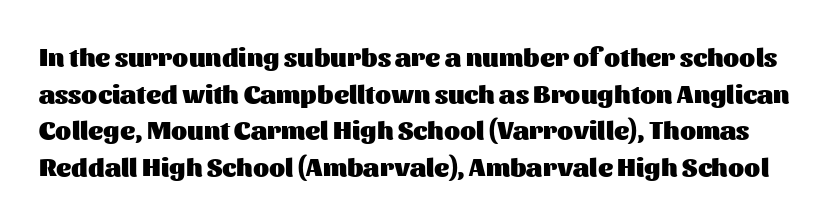
Q: Is the text bold? A: Yes.
Q: Is the text italic (slanted)? A: No, it is upright.
Q: Is the text underlined? A: No.
Q: Is the spacing between letters normal or unusually wide? A: Normal.
Q: Is the spacing between lines tight, normal or loose? A: Normal.
